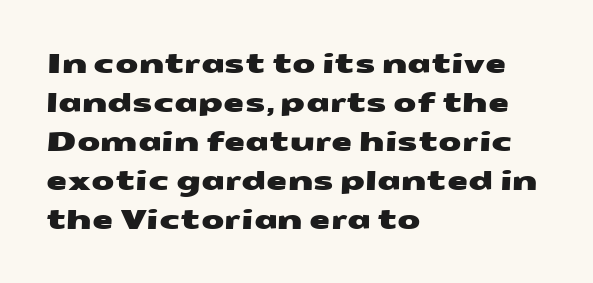
{"underline": "no", "align": "left", "line_spacing": "normal", "line_spacing_ratio": 1.44, "letter_spacing": "normal", "letter_spacing_em": 0.0, "glyph_px": 27}
